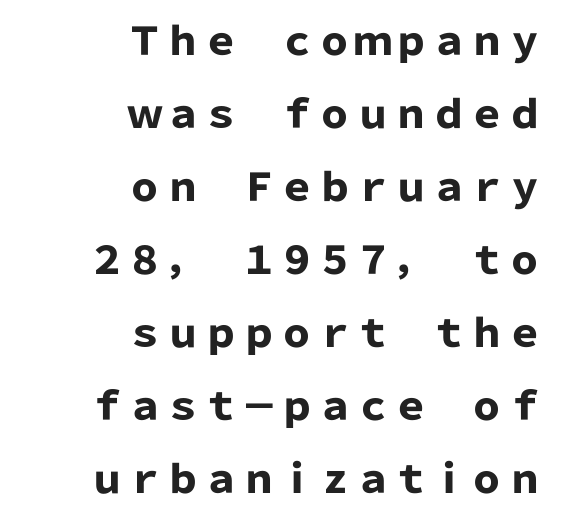
There is no visible air inserted between adjacent glyphs. Whoever set this chose breathing room over compactness in the vertical rhythm. Short and long lines alike share a common ending point at right. This rendering features lettering with no underline. Posture: straight, roman, zero tilt. This sample has the flowing, uneven cadence of proportional lettering.
